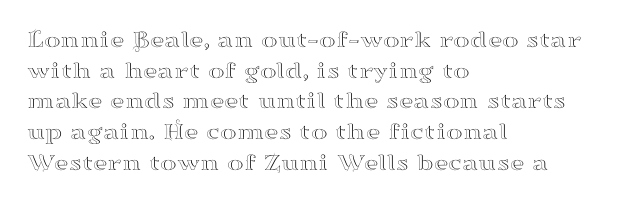
{"italic": "no", "underline": "no", "align": "left", "line_spacing_ratio": 1.23, "letter_spacing": "normal", "letter_spacing_em": 0.0, "glyph_px": 25}
